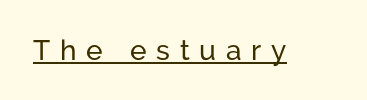
The image shows 28 px sans-serif type, upright; set unusually wide letter spacing (+0.35 em), underlined; low stroke contrast and a medium x-height.
